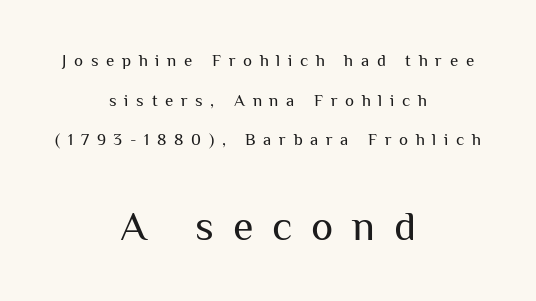
Reading down the column, the eye jumps a long way to each next line. Each word looks stretched out because of the extra space between its letters. Character widths vary here, with narrow letters taking less room than wide ones. Does the lettering tilt? It doesn't — this is upright. This is sans-serif lettering, the kind often seen on screens and signage. No extra ink here — the face is not bold.
